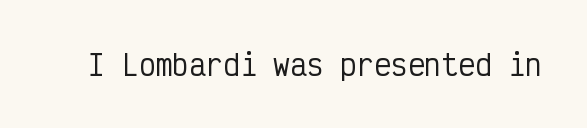
Q: Is the text italic (slanted)? A: No, it is upright.
Q: Is the typeface a serif or a sans-serif typeface? A: Sans-serif.
Q: Is the text underlined? A: No.
Q: Is the spacing between letters normal or unusually wide? A: Normal.
Q: Width (condensed, normal, or wide)? A: Condensed.
Q: Stroke contrast? A: Low.
Q: x-height? A: Medium.
Q: Monospaced? A: Yes.
